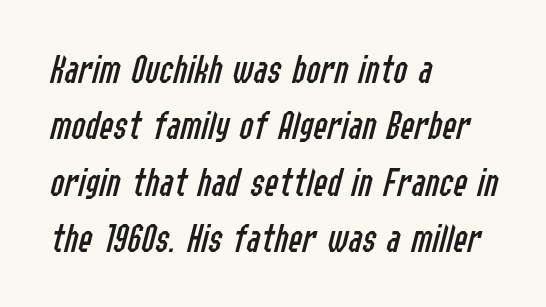
The image shows 42 px regular-weight, condensed type, italic (leaning right); set left-aligned, normal line spacing (1.34x), normal letter spacing, not underlined; low stroke contrast and a medium x-height.
